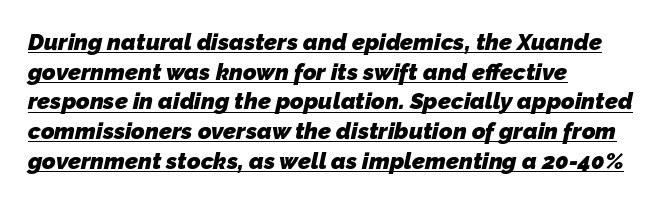
{"bold": "yes", "underline": "yes", "align": "left", "line_spacing": "normal", "line_spacing_ratio": 1.29, "letter_spacing": "normal", "letter_spacing_em": 0.0, "glyph_px": 23}
